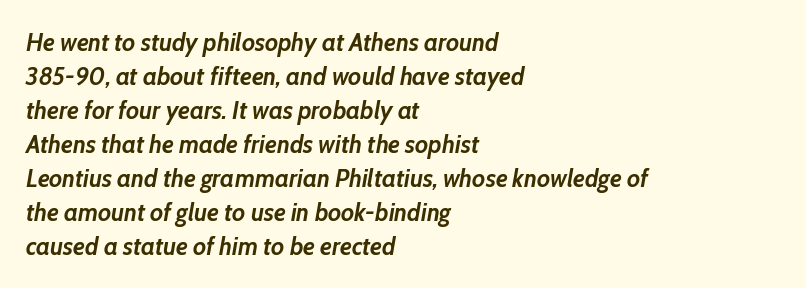
Q: Is the text bold? A: Yes.
Q: Is the text italic (slanted)? A: Yes, it leans right by about 10 degrees.
Q: Is the text underlined? A: No.
Q: How is the paragraph aligned? A: Left-aligned.
Q: Is the spacing between letters normal or unusually wide? A: Normal.
Q: Is the spacing between lines tight, normal or loose? A: Normal.
